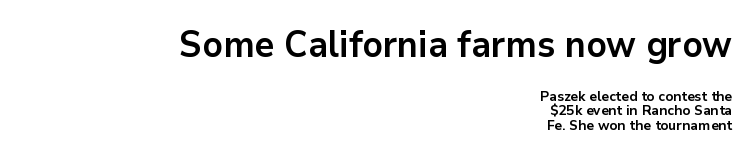
Q: Is the text bold? A: Yes.
Q: Is the text italic (slanted)? A: No, it is upright.
Q: Is the typeface a serif or a sans-serif typeface? A: Sans-serif.
Q: Is the text underlined? A: No.
Q: How is the paragraph aligned? A: Right-aligned.
Q: Is the spacing between letters normal or unusually wide? A: Normal.
Q: Is the spacing between lines tight, normal or loose? A: Tight.
Q: Which block of text is set in a larger size, the first (top) or the second (bottom)? A: The first (top) one.
Q: Width (condensed, normal, or wide)? A: Normal.
Q: Stroke contrast? A: Low.
Q: x-height? A: Medium.
Q: Monospaced? A: No.
